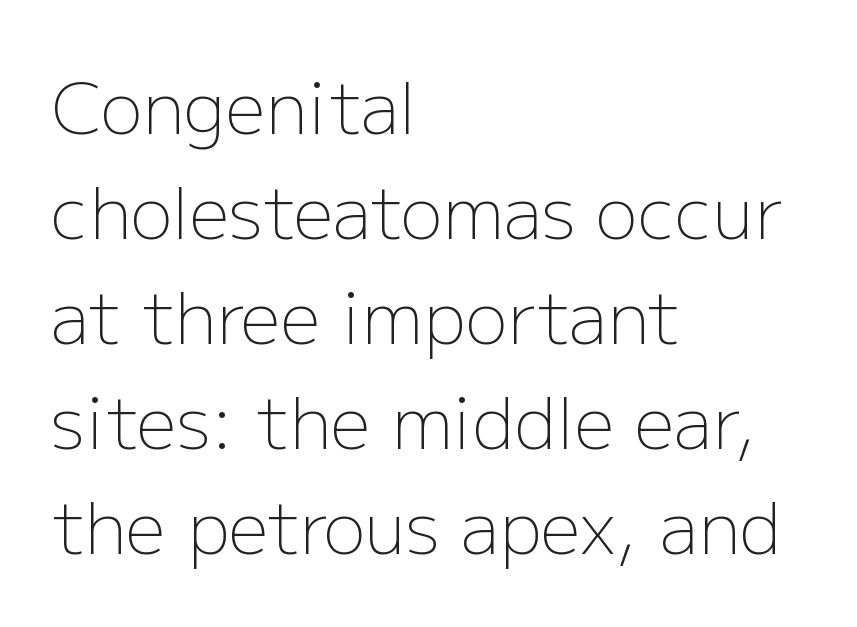
{"serif": "no", "italic": "no", "bold": "no", "weight": "light", "width": "normal", "stroke_contrast": "low", "x_height": "medium", "monospaced": "no", "underline": "no", "align": "left", "line_spacing": "normal", "line_spacing_ratio": 1.48, "letter_spacing": "normal", "letter_spacing_em": 0.0, "glyph_px": 71}
